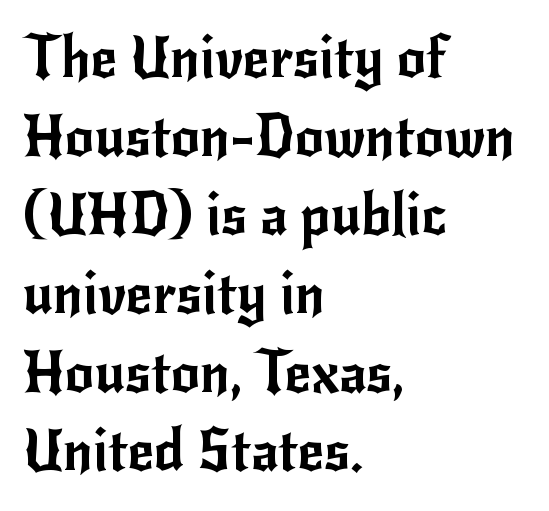
{"serif": "no", "italic": "no", "width": "normal", "stroke_contrast": "low", "x_height": "small", "monospaced": "no", "underline": "no", "align": "left", "line_spacing": "normal", "line_spacing_ratio": 1.38, "letter_spacing": "normal", "letter_spacing_em": 0.0, "glyph_px": 57}
